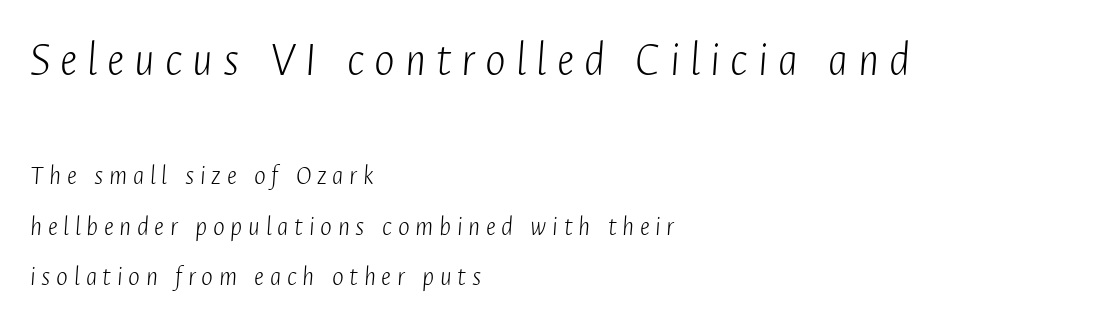
Vertical stems look standard width or narrower in stroke. You could not count columns in this text — the font is proportionally spaced. One-word summary of the alignment: left. Italic? Definitely — the glyphs are oblique. The emphasis by scale lands on block number one, above.
